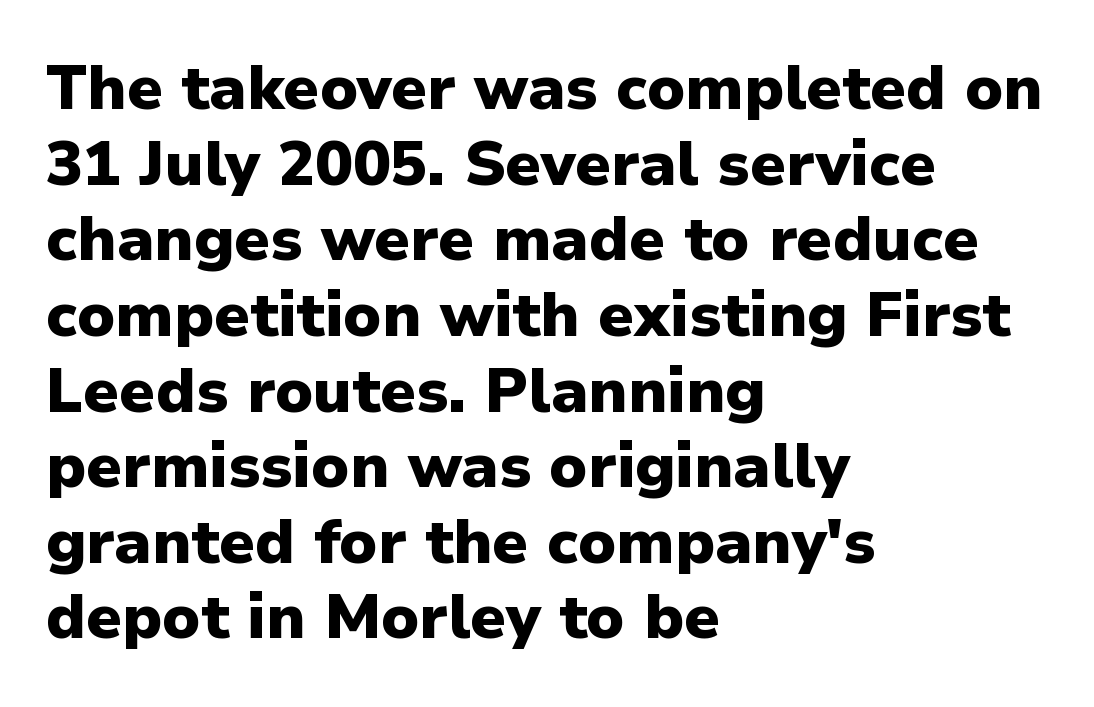
Line beginnings align vertically; line endings do not. Is this a fixed-width face? No — the glyphs have proportional, varying widths. This is heavy type, rendered in bold. This sample uses a sans-serif face.
